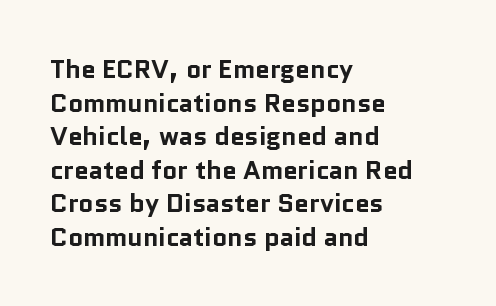
Q: Is the text bold? A: Yes.
Q: Is the text italic (slanted)? A: No, it is upright.
Q: Is the text underlined? A: No.
Q: How is the paragraph aligned? A: Left-aligned.
Q: Is the spacing between letters normal or unusually wide? A: Normal.
Q: Is the spacing between lines tight, normal or loose? A: Normal.
